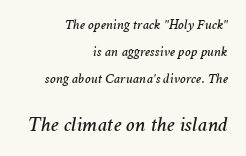
Q: Is the text italic (slanted)? A: Yes, it leans right by about 11 degrees.
Q: Is the text underlined? A: No.
Q: How is the paragraph aligned? A: Right-aligned.
Q: Is the spacing between letters normal or unusually wide? A: Normal.
Q: Is the spacing between lines tight, normal or loose? A: Loose.
Q: Which block of text is set in a larger size, the first (top) or the second (bottom)? A: The second (bottom) one.
